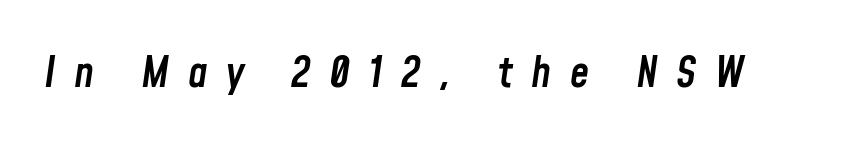
{"italic": "yes", "lean": "right", "slant_degrees": 8, "bold": "semi", "weight": "semibold", "width": "condensed", "stroke_contrast": "low", "x_height": "medium", "monospaced": "no", "underline": "no", "letter_spacing": "wide", "letter_spacing_em": 0.43, "glyph_px": 43}
